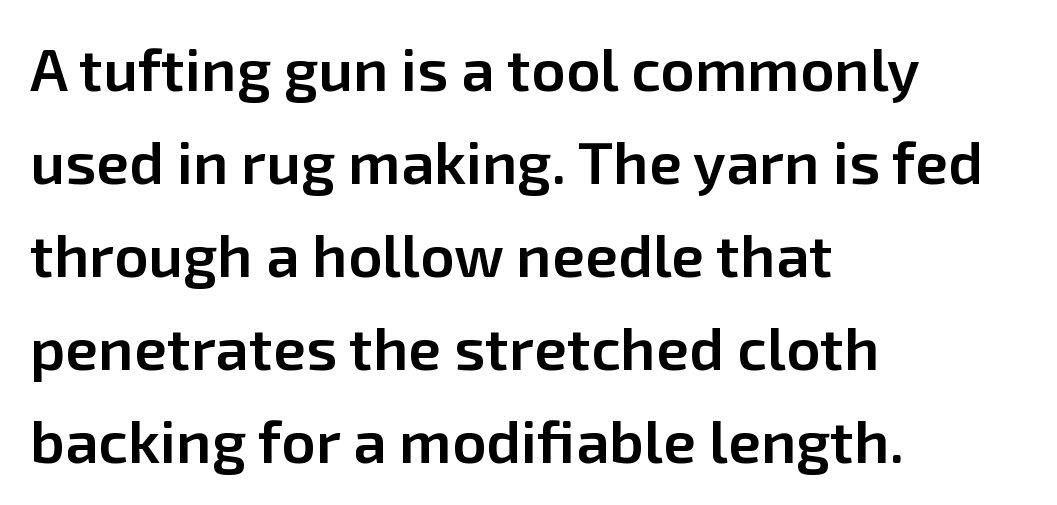
Characters follow at the spacing the type designer built in. Clear beneath every line of the passage. Horizontally, the lines are justified to the leading edge only. This is the regular roman posture of the typeface.
